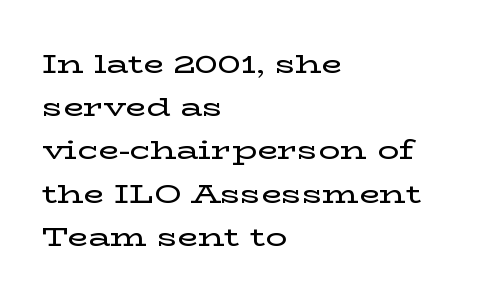
{"italic": "no", "underline": "no", "align": "left", "line_spacing": "normal", "line_spacing_ratio": 1.6, "letter_spacing": "normal", "letter_spacing_em": 0.0, "glyph_px": 27}
